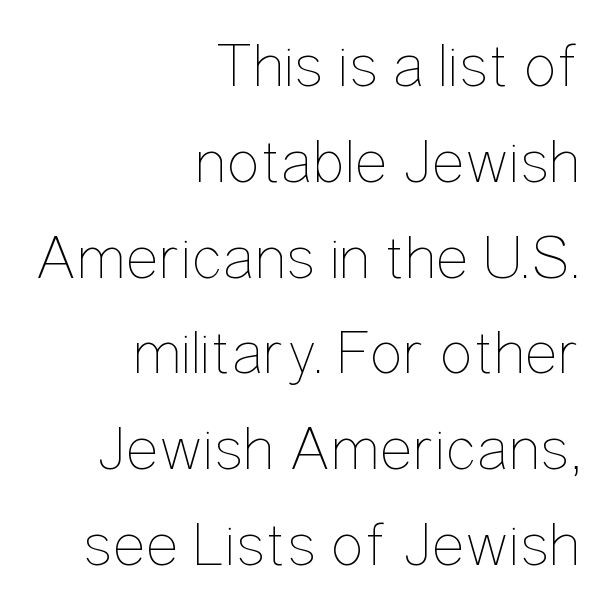
The image shows 63 px thin, condensed type, upright; set right-aligned, normal line spacing (1.52x), normal letter spacing, not underlined; low stroke contrast and a medium x-height.
